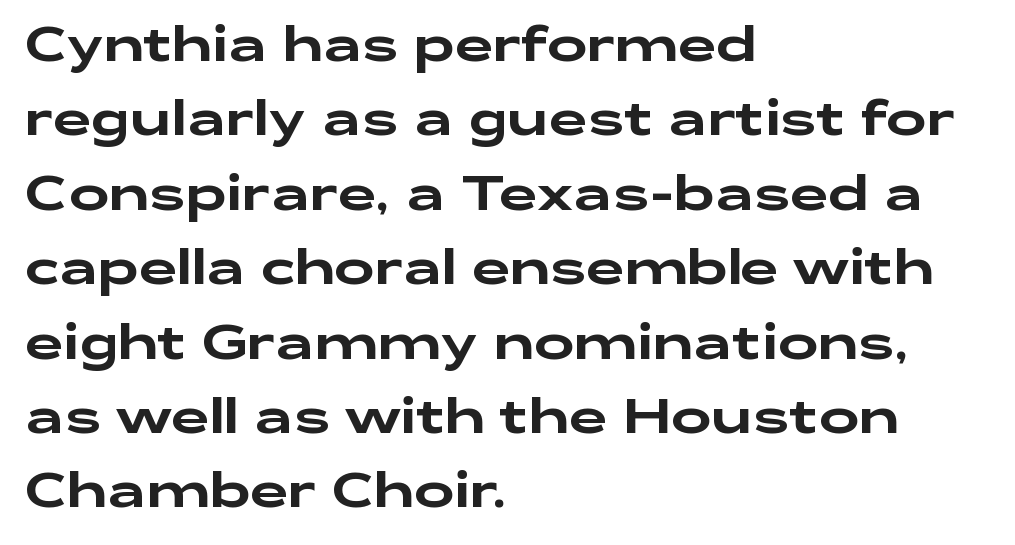
Tracking value appears to be zero — textbook default spacing. Leading matches the norm, producing a regular column. The type sits square on the baseline with zero lean. Layout note: lines flush left. The area under the type is left untouched.
